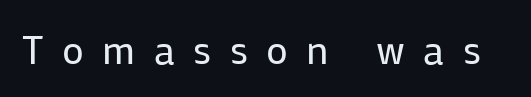
{"serif": "no", "italic": "no", "bold": "no", "weight": "regular", "width": "normal", "stroke_contrast": "low", "x_height": "medium", "monospaced": "no", "underline": "no", "letter_spacing": "wide", "letter_spacing_em": 0.46, "glyph_px": 40}
